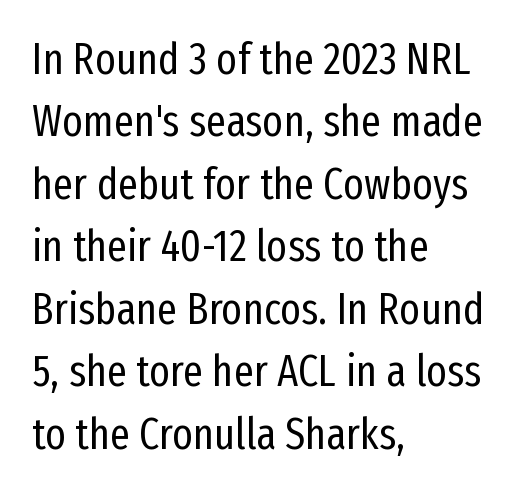
Q: Is the text bold? A: No.
Q: Is the text italic (slanted)? A: No, it is upright.
Q: Is the typeface a serif or a sans-serif typeface? A: Sans-serif.
Q: Is the text underlined? A: No.
Q: How is the paragraph aligned? A: Left-aligned.
Q: Is the spacing between letters normal or unusually wide? A: Normal.
Q: Is the spacing between lines tight, normal or loose? A: Normal.
Q: Width (condensed, normal, or wide)? A: Condensed.
Q: Stroke contrast? A: Low.
Q: x-height? A: Medium.
Q: Monospaced? A: No.
